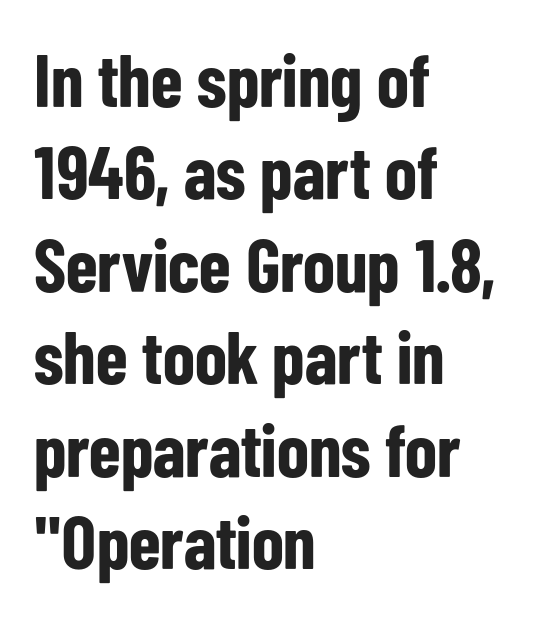
There is no visible air inserted between adjacent glyphs. The letters advance in unequal steps, a hallmark of proportional type. Stroke terminals: plain, sans-serif. A normal amount of white space separates one row of letters from the next.
